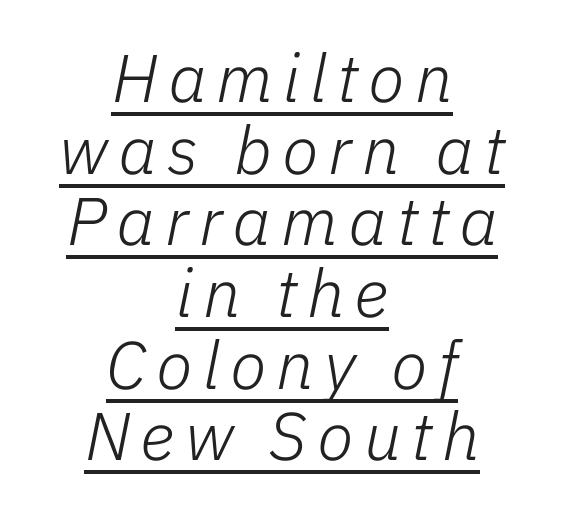
{"italic": "yes", "lean": "right", "slant_degrees": 11, "bold": "no", "weight": "light", "width": "normal", "stroke_contrast": "low", "x_height": "medium", "monospaced": "no", "underline": "yes", "align": "center", "line_spacing": "tight", "line_spacing_ratio": 1.07, "glyph_px": 67}
